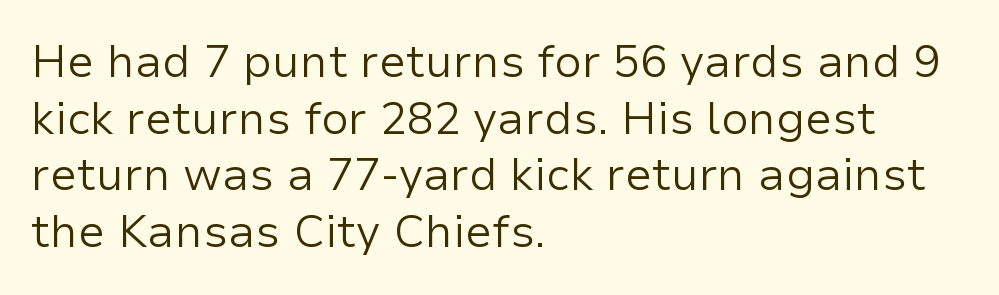
A typesetter would call this zero additional tracking. The rag falls on the right side of this text block. The typesetting does not lean heavy: it is not bold. Has an underline been added? It has not.
